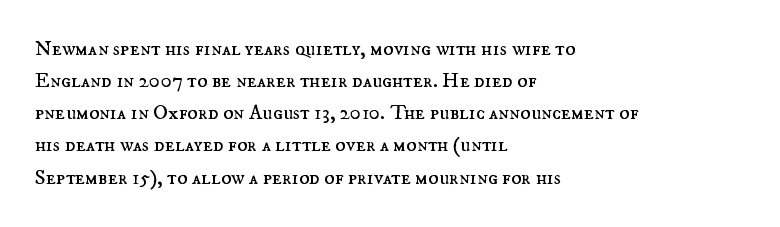
Is the block centered? No — it sits flush against the left margin. Honestly, the row spacing looks completely unremarkable. Check under the words: just untouched page. Ascenders rise straight up at ninety degrees. Nobody touched the tracking dial on this one.
